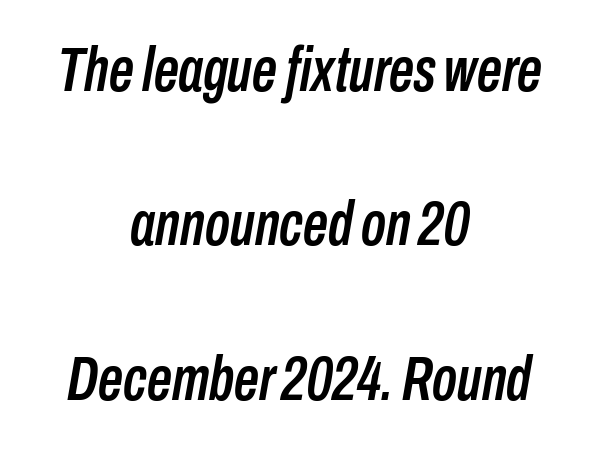
Q: Is the text italic (slanted)? A: Yes, it leans right by about 10 degrees.
Q: Is the text underlined? A: No.
Q: How is the paragraph aligned? A: Centered.
Q: Is the spacing between letters normal or unusually wide? A: Normal.
Q: Is the spacing between lines tight, normal or loose? A: Loose.
Q: Width (condensed, normal, or wide)? A: Condensed.
Q: Stroke contrast? A: Low.
Q: x-height? A: Medium.
Q: Monospaced? A: No.
